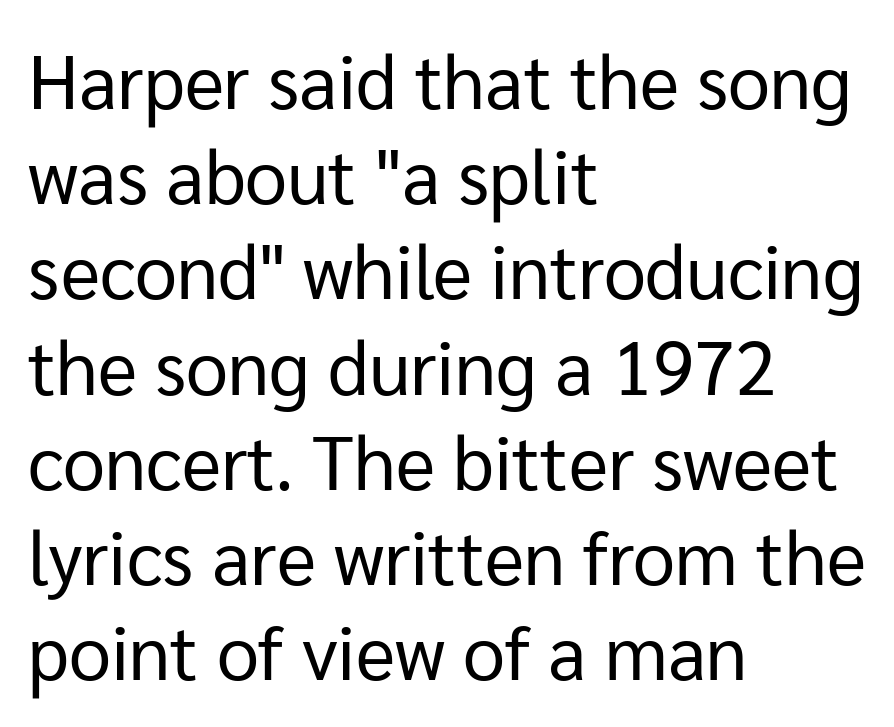
The image shows 75 px regular-weight sans-serif type, upright; set left-aligned, normal line spacing (1.27x), normal letter spacing, not underlined; low stroke contrast and a medium x-height.
